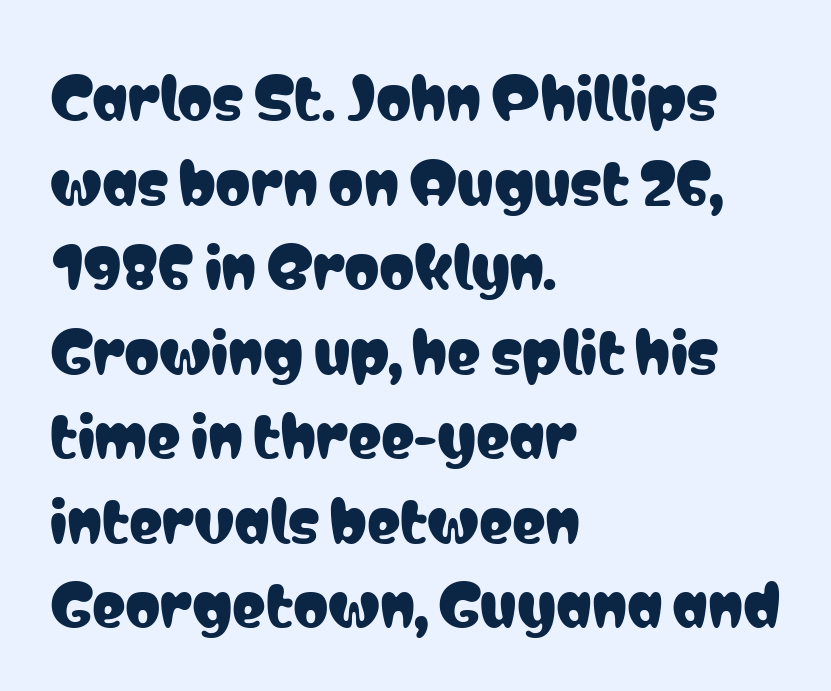
{"serif": "no", "italic": "no", "width": "condensed", "stroke_contrast": "low", "x_height": "medium", "monospaced": "no", "underline": "no", "align": "left", "line_spacing": "normal", "line_spacing_ratio": 1.51, "letter_spacing": "normal", "letter_spacing_em": 0.0, "glyph_px": 56}
